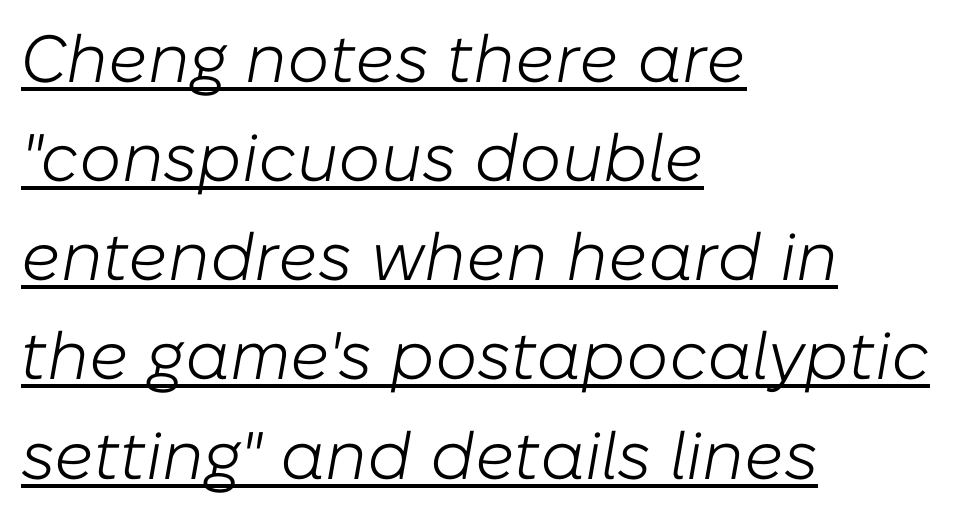
The image shows 67 px light type, italic (leaning right); set left-aligned, normal line spacing (1.48x), normal letter spacing, underlined; low stroke contrast and a medium x-height.
